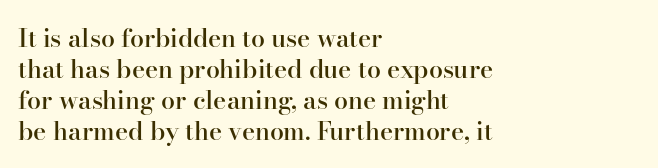
The image shows 25 px text type, upright; set left-aligned, line spacing 1.24x, normal letter spacing, not underlined.
